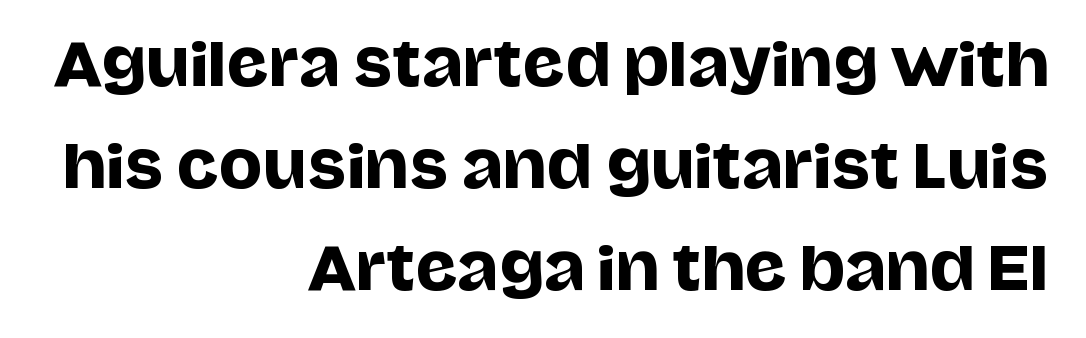
Font category for this specimen: sans-serif. The glyphs are unaccompanied by any horizontal stroke below them. You could not count columns in this text — the font is proportionally spaced. The lines in this sample share a right terminus and differ only in where they begin. The tracking reads as untouched default to a designer's eye.
